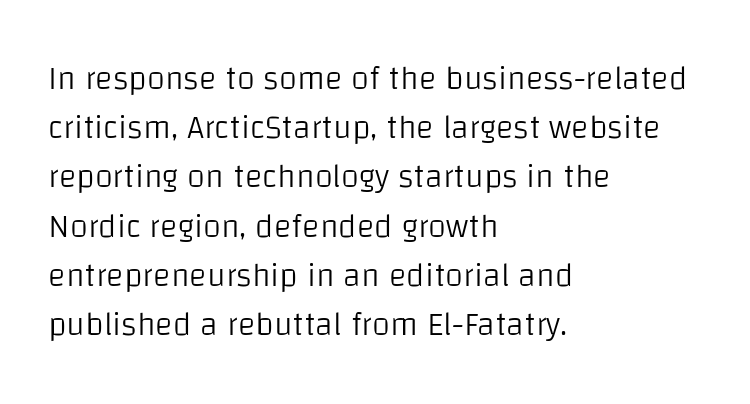
Unmarked baselines from the first word to the last. Think of a printed novel: that variable character pitch is what you see here. Characters follow at the spacing the type designer built in. No italicization has been applied; the sample stays upright.
